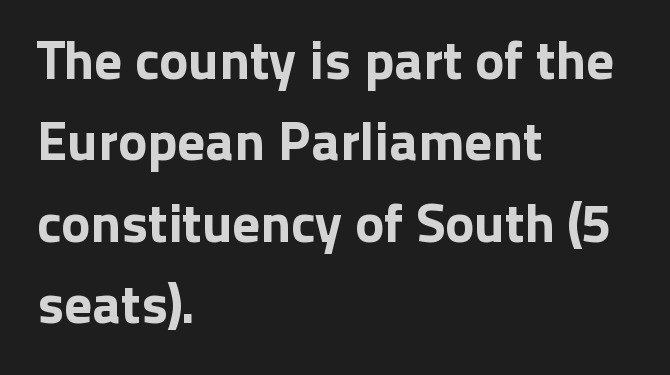
{"serif": "no", "italic": "no", "width": "normal", "stroke_contrast": "low", "x_height": "medium", "monospaced": "no", "underline": "no", "align": "left", "line_spacing": "normal", "line_spacing_ratio": 1.48, "letter_spacing": "normal", "letter_spacing_em": 0.0, "glyph_px": 55}
